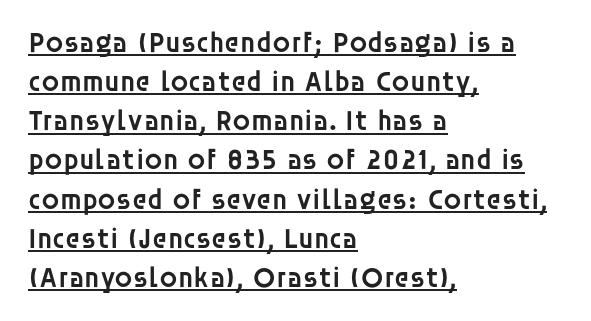
Q: Is the text bold? A: Semi-bold.
Q: Is the text italic (slanted)? A: No, it is upright.
Q: Is the typeface a serif or a sans-serif typeface? A: Sans-serif.
Q: Is the text underlined? A: Yes.
Q: How is the paragraph aligned? A: Left-aligned.
Q: Is the spacing between letters normal or unusually wide? A: Normal.
Q: Is the spacing between lines tight, normal or loose? A: Normal.
Q: Width (condensed, normal, or wide)? A: Normal.
Q: Stroke contrast? A: Low.
Q: x-height? A: Large.
Q: Monospaced? A: No.
